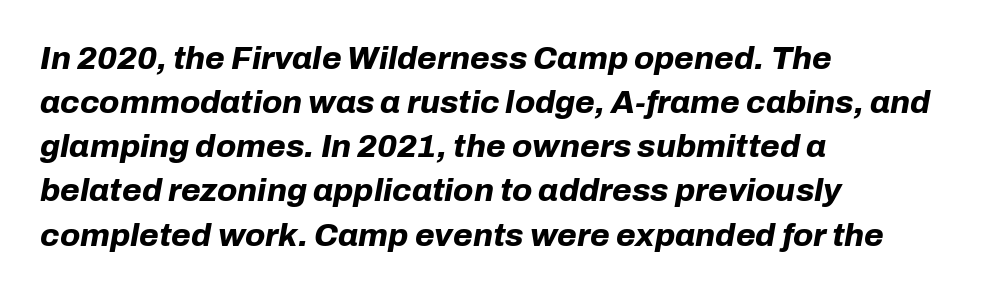
{"italic": "yes", "lean": "right", "slant_degrees": 10, "bold": "yes", "weight": "bold", "width": "normal", "stroke_contrast": "low", "x_height": "medium", "monospaced": "no", "underline": "no", "align": "left", "line_spacing": "normal", "line_spacing_ratio": 1.38, "letter_spacing": "normal", "letter_spacing_em": 0.0, "glyph_px": 32}
